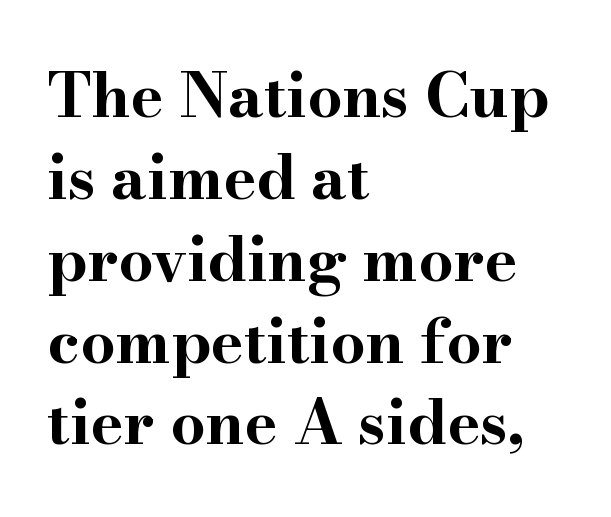
The image shows 62 px bold, wide serif type, upright; set left-aligned, normal line spacing (1.32x), normal letter spacing, not underlined; high stroke contrast and a small x-height.
